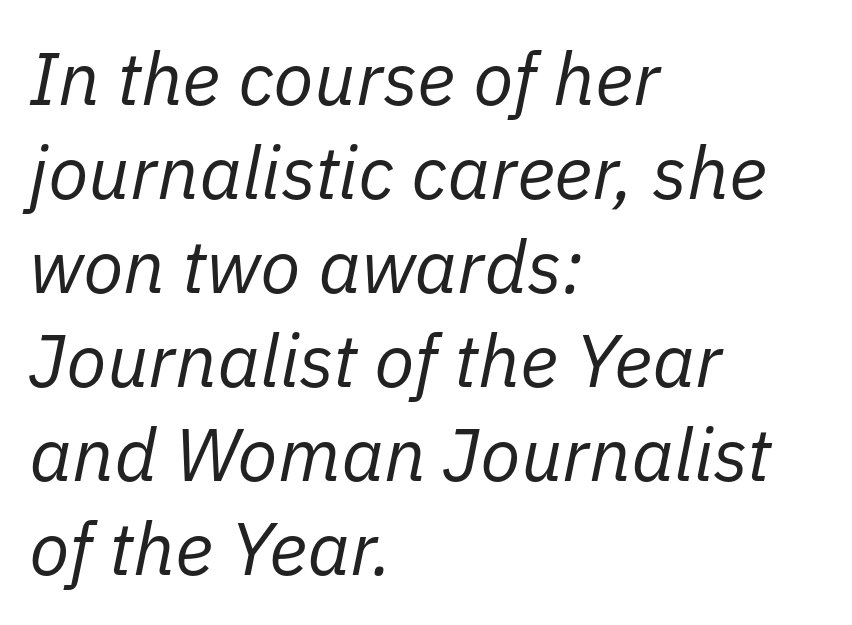
Varying glyph widths throughout — classic text-font behaviour. Posture: slanted. Observe the ordinary spacing: letters are neighbours, not strangers. Is the stroke heavy? The answer is a plain regular-or-lighter.
